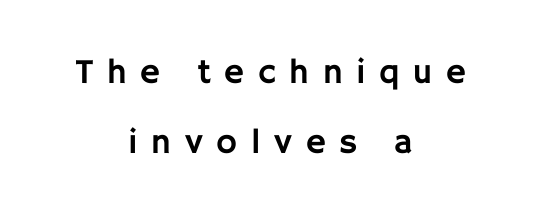
The image shows 35 px sans-serif type, upright; set centered, loose line spacing (1.99x), unusually wide letter spacing (+0.39 em), not underlined; low stroke contrast and a large x-height.
